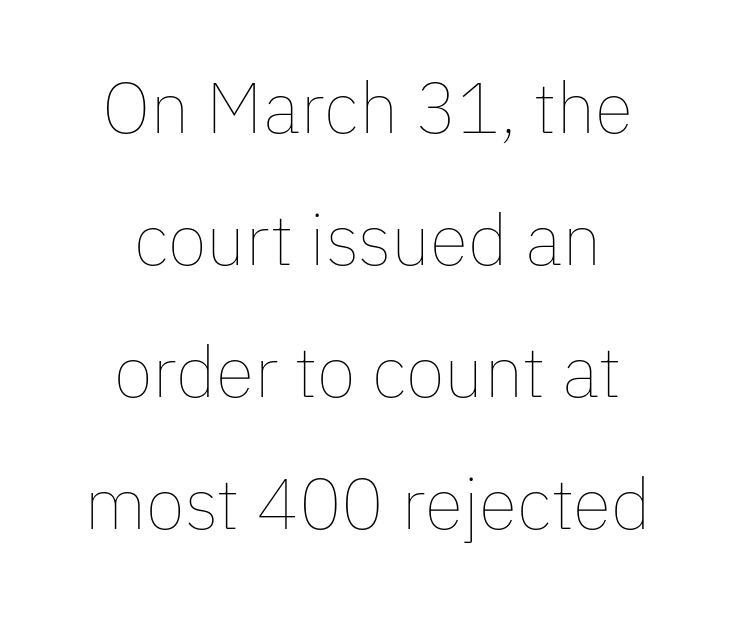
{"italic": "no", "bold": "no", "weight": "thin", "width": "normal", "stroke_contrast": "low", "x_height": "medium", "monospaced": "no", "underline": "no", "align": "center", "line_spacing_ratio": 1.86, "letter_spacing": "normal", "letter_spacing_em": 0.0, "glyph_px": 71}
